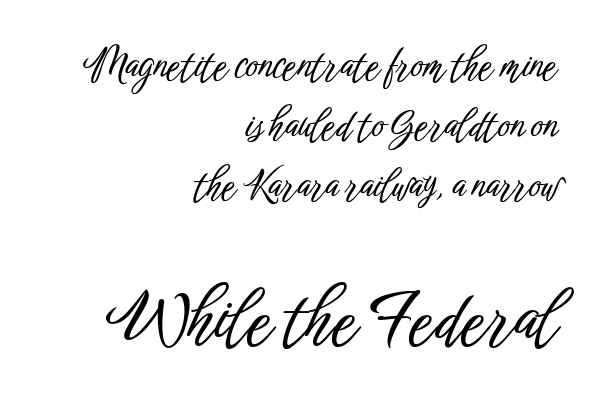
Q: Is the text italic (slanted)? A: Yes.
Q: Is the typeface a serif or a sans-serif typeface? A: Sans-serif.
Q: Is the text underlined? A: No.
Q: How is the paragraph aligned? A: Right-aligned.
Q: Is the spacing between letters normal or unusually wide? A: Normal.
Q: Is the spacing between lines tight, normal or loose? A: Normal.
Q: Which block of text is set in a larger size, the first (top) or the second (bottom)? A: The second (bottom) one.
Q: Width (condensed, normal, or wide)? A: Condensed.
Q: Stroke contrast? A: Low.
Q: x-height? A: Medium.
Q: Monospaced? A: No.
